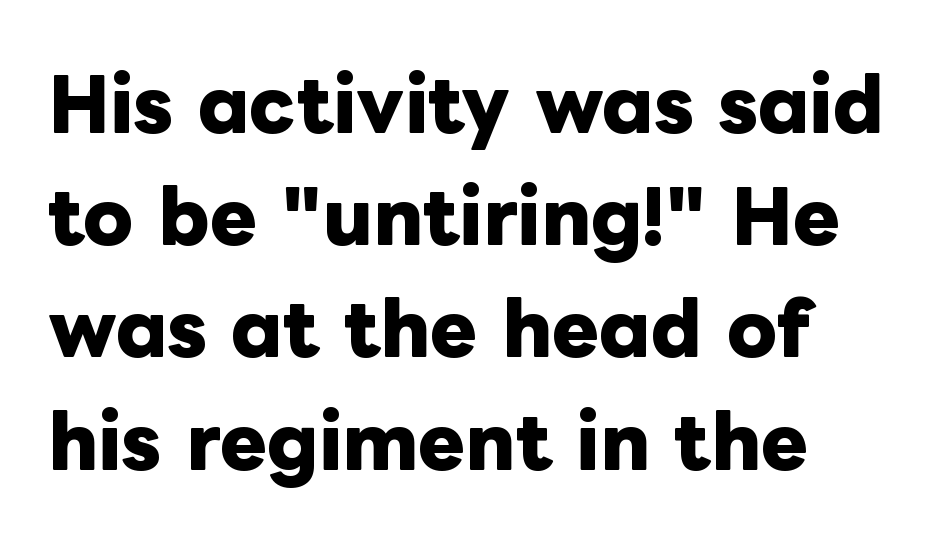
{"italic": "no", "bold": "yes", "weight": "heavy", "width": "normal", "stroke_contrast": "low", "x_height": "medium", "monospaced": "no", "underline": "no", "align": "left", "line_spacing": "normal", "line_spacing_ratio": 1.58, "letter_spacing": "normal", "letter_spacing_em": 0.0, "glyph_px": 71}
